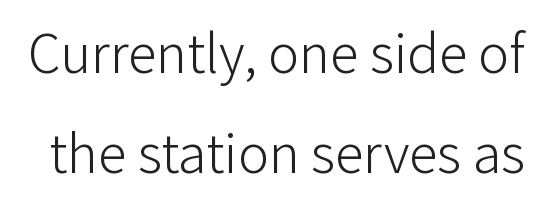
Q: Is the text bold? A: No.
Q: Is the text italic (slanted)? A: No, it is upright.
Q: Is the typeface a serif or a sans-serif typeface? A: Sans-serif.
Q: Is the text underlined? A: No.
Q: Is the spacing between letters normal or unusually wide? A: Normal.
Q: Width (condensed, normal, or wide)? A: Normal.
Q: Stroke contrast? A: Low.
Q: x-height? A: Medium.
Q: Monospaced? A: No.
